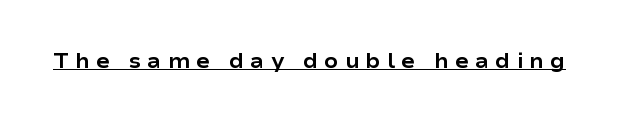
{"italic": "no", "bold": "yes", "underline": "yes", "letter_spacing": "wide", "letter_spacing_em": 0.28, "glyph_px": 21}
